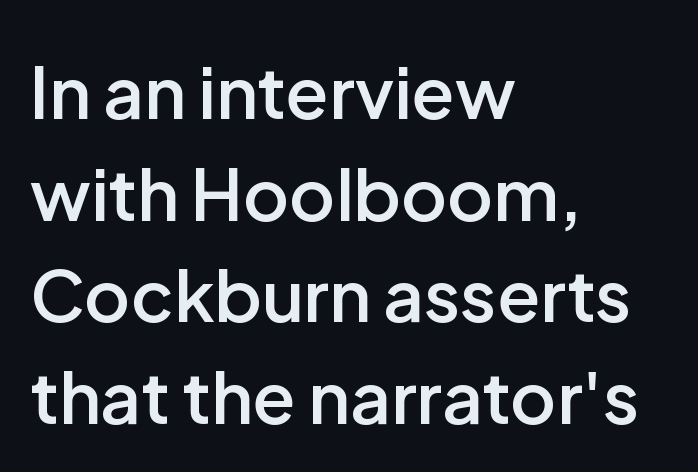
The image shows 71 px semibold sans-serif type, upright; set left-aligned, normal line spacing (1.43x), normal letter spacing, not underlined; low stroke contrast and a medium x-height.
